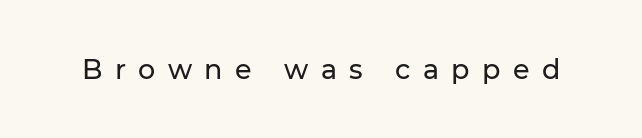
The image shows 27 px text type, upright; set unusually wide letter spacing (+0.46 em), not underlined.
